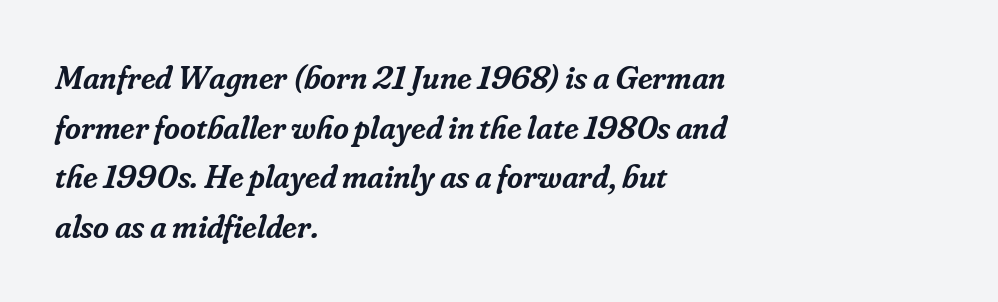
Q: Is the text bold? A: Semi-bold.
Q: Is the text italic (slanted)? A: Yes, it leans right by about 16 degrees.
Q: Is the typeface a serif or a sans-serif typeface? A: Serif.
Q: Is the text underlined? A: No.
Q: How is the paragraph aligned? A: Left-aligned.
Q: Is the spacing between letters normal or unusually wide? A: Normal.
Q: Is the spacing between lines tight, normal or loose? A: Normal.
Q: Width (condensed, normal, or wide)? A: Normal.
Q: Stroke contrast? A: Low.
Q: x-height? A: Small.
Q: Monospaced? A: No.
